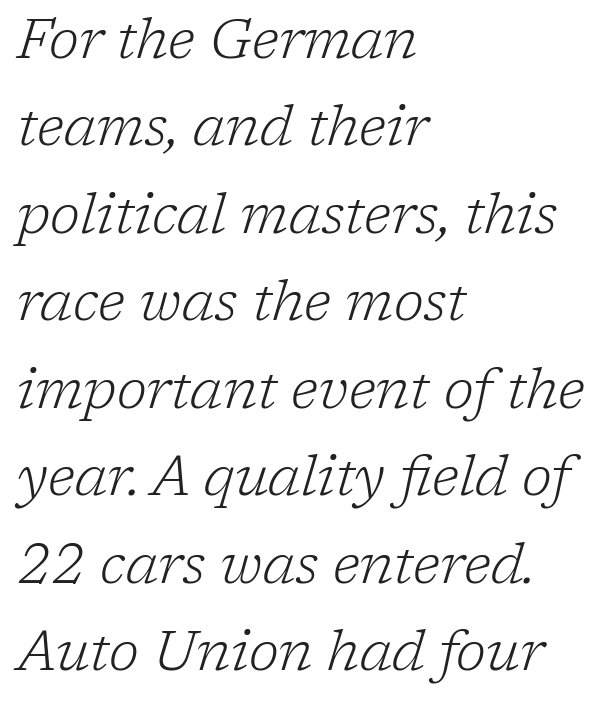
The image shows 55 px light serif type, italic (leaning right); set left-aligned, normal line spacing (1.59x), normal letter spacing, not underlined; low stroke contrast and a medium x-height.
